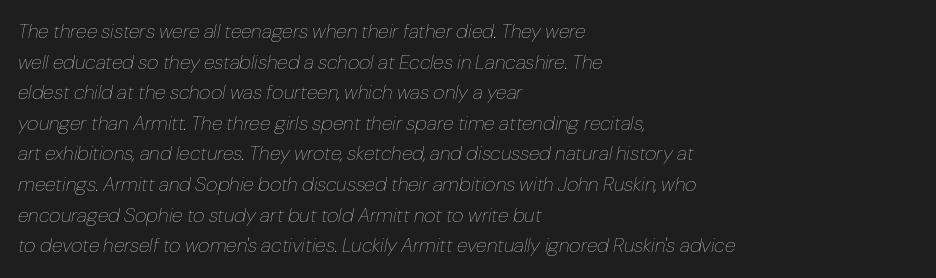
Beneath every word, the page is bare. Interline gaps are of average width in this sample. Look at the tracking — it's just the regular setting, nothing added. This sample is left-justified, so line endings fall wherever the words run out. Weight: regular or lighter.
